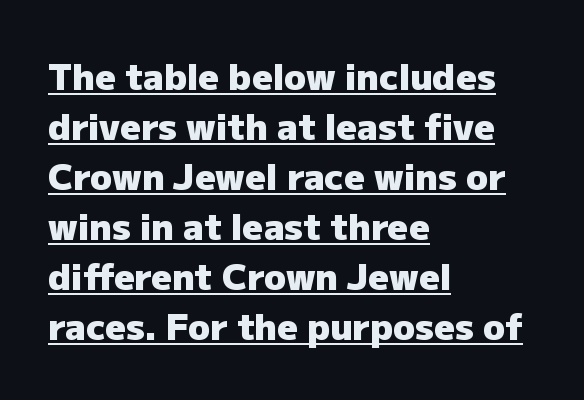
Q: Is the text bold? A: Yes.
Q: Is the text italic (slanted)? A: No, it is upright.
Q: Is the typeface a serif or a sans-serif typeface? A: Sans-serif.
Q: Is the text underlined? A: Yes.
Q: How is the paragraph aligned? A: Left-aligned.
Q: Is the spacing between letters normal or unusually wide? A: Normal.
Q: Is the spacing between lines tight, normal or loose? A: Normal.
Q: Width (condensed, normal, or wide)? A: Normal.
Q: Stroke contrast? A: Low.
Q: x-height? A: Medium.
Q: Monospaced? A: No.
